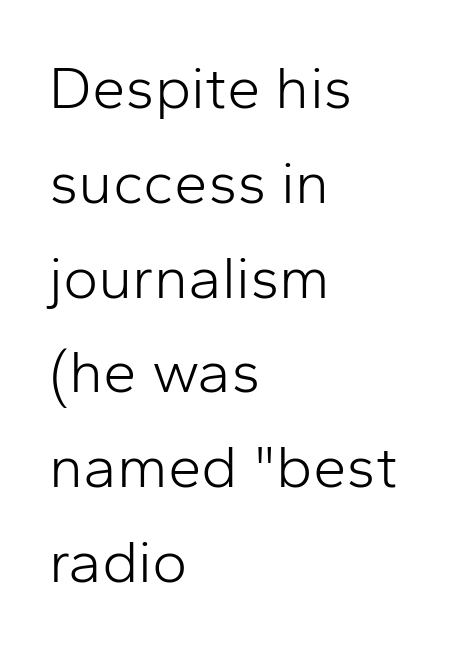
This rendering features lettering with no underline. Stems here are at most as thick as an everyday book face. You can tell it's not italic because the verticals are truly vertical. The characters display no serif detailing; their extremities are plain. Inter-character spacing is left at the font's built-in metrics.
